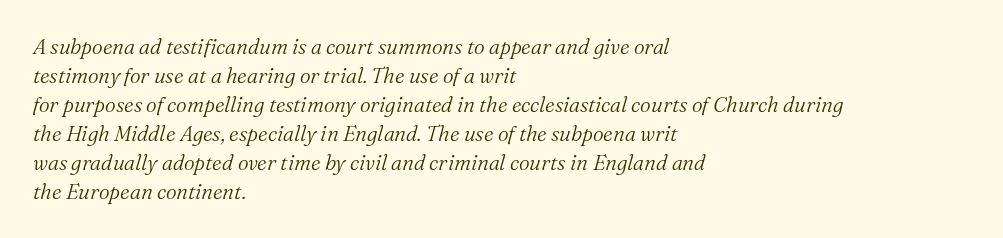
This is oblique type, the kind used for emphasis or titles. The passage shown is not bold in any degree. The space beneath each line is pristine and unruled. The compositor pushed each line to the left boundary.
